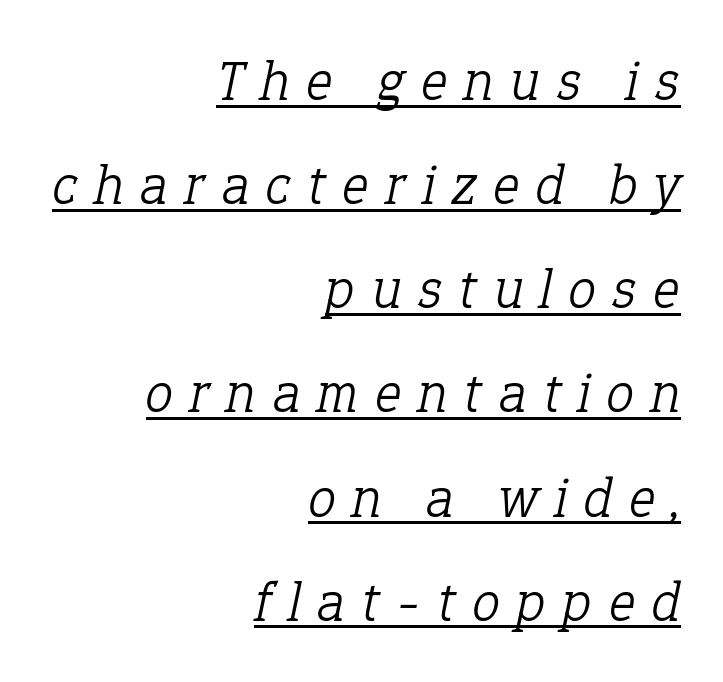
The image shows 56 px light serif type, italic (leaning right); set right-aligned, line spacing 1.86x, unusually wide letter spacing (+0.3 em), underlined; low stroke contrast and a medium x-height.
